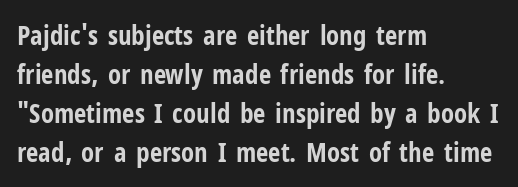
Q: Is the text bold? A: Yes.
Q: Is the text italic (slanted)? A: No, it is upright.
Q: Is the text underlined? A: No.
Q: How is the paragraph aligned? A: Left-aligned.
Q: Is the spacing between letters normal or unusually wide? A: Normal.
Q: Is the spacing between lines tight, normal or loose? A: Normal.
